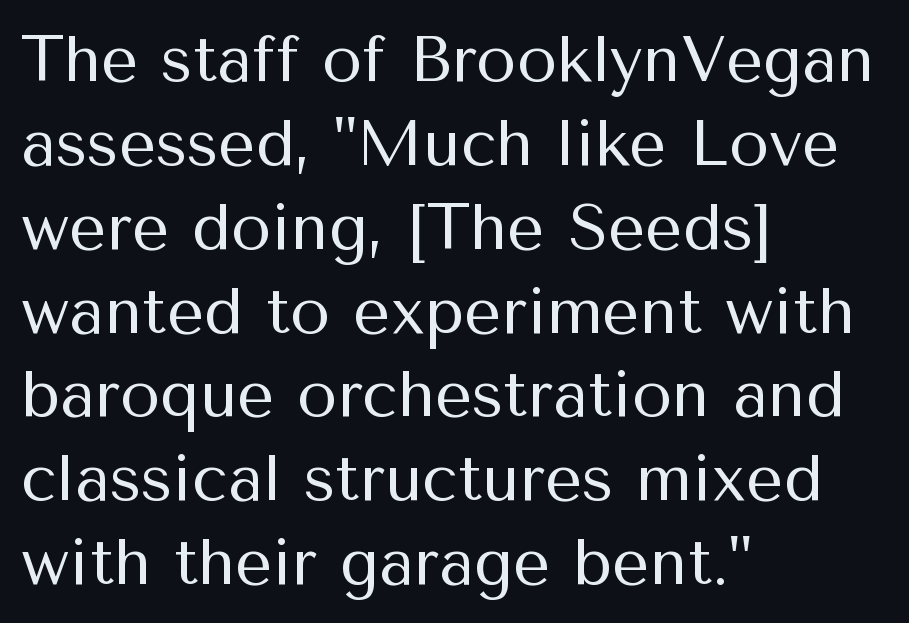
The image shows 65 px regular-weight sans-serif type, upright; set left-aligned, normal line spacing (1.29x), normal letter spacing, not underlined; medium stroke contrast and a medium x-height.
